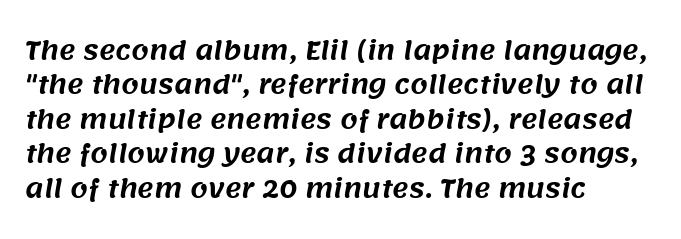
Q: Is the text underlined? A: No.
Q: How is the paragraph aligned? A: Left-aligned.
Q: Is the spacing between letters normal or unusually wide? A: Normal.
Q: Is the spacing between lines tight, normal or loose? A: Normal.
